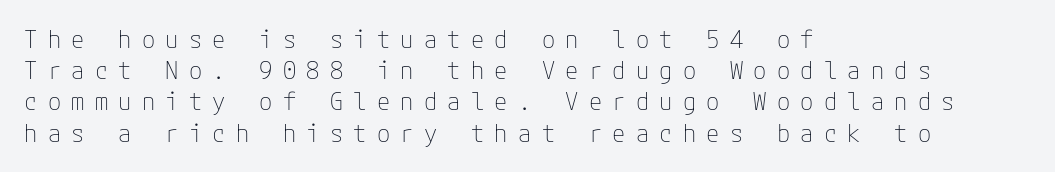
{"italic": "no", "bold": "no", "underline": "no", "align": "left", "line_spacing": "normal", "line_spacing_ratio": 1.3, "letter_spacing": "wide", "letter_spacing_em": 0.43, "glyph_px": 24}
